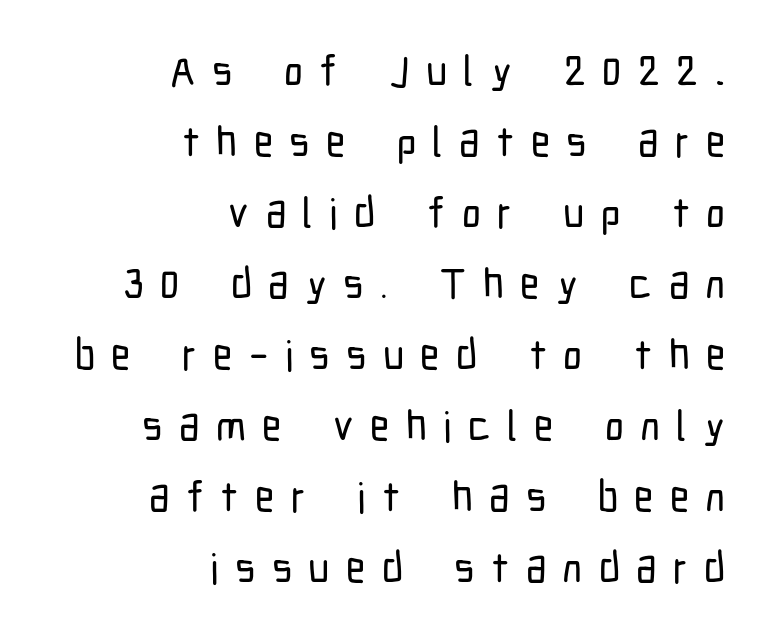
{"serif": "no", "italic": "no", "width": "condensed", "stroke_contrast": "low", "x_height": "medium", "monospaced": "no", "underline": "no", "align": "right", "line_spacing": "normal", "line_spacing_ratio": 1.69, "letter_spacing": "wide", "letter_spacing_em": 0.39, "glyph_px": 42}
